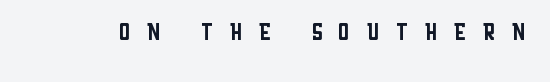
{"serif": "no", "italic": "no", "bold": "no", "weight": "regular", "width": "condensed", "stroke_contrast": "low", "x_height": "large", "monospaced": "no", "underline": "no", "letter_spacing": "wide", "letter_spacing_em": 0.47, "glyph_px": 32}
